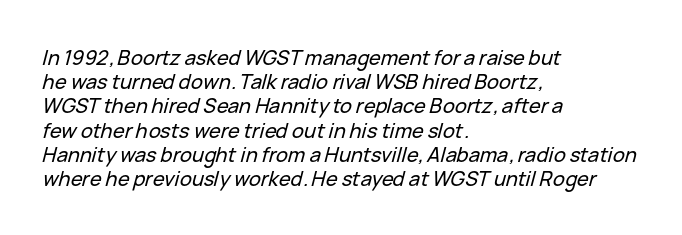
This rendering uses left alignment, leaving the right contour irregular. Characters are canted at an angle relative to the baseline's perpendicular. Decoration check: the copy has no underline. You could call the tracking neutral — neither tight nor loose.
